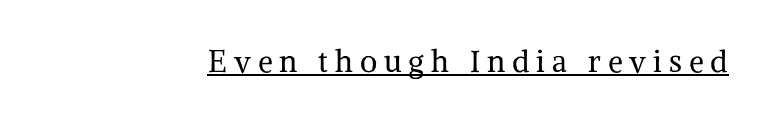
Students, note that the glyphs here are deliberately spaced far apart. Looks like someone drew a line under every word here. The letters advance in unequal steps, a hallmark of proportional type. This is serif lettering, the kind often seen in printed books. The lettering stays uniformly vertical, giving the passage a roman look. Stroke mass is kept to a normal reading level or below.
